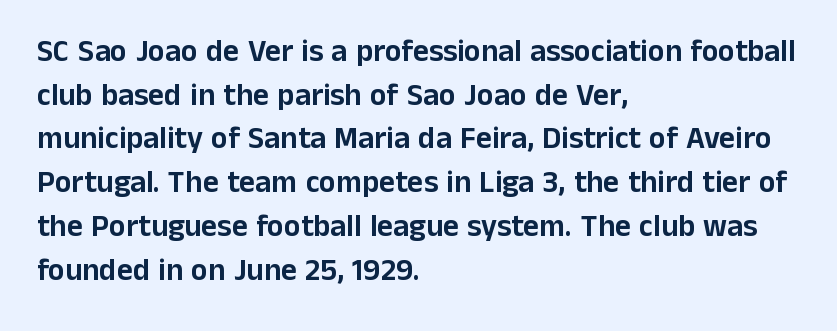
{"serif": "no", "italic": "no", "width": "normal", "stroke_contrast": "low", "x_height": "medium", "monospaced": "no", "underline": "no", "align": "left", "line_spacing": "normal", "line_spacing_ratio": 1.41, "letter_spacing": "normal", "letter_spacing_em": 0.0, "glyph_px": 31}
